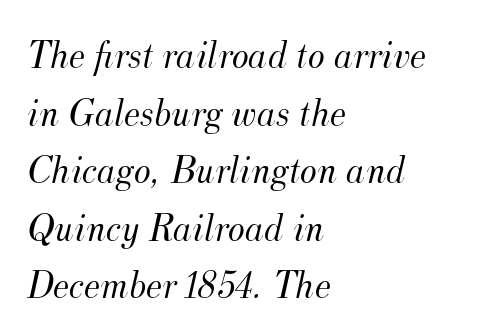
The image shows 40 px light serif type, italic (leaning right); set left-aligned, normal line spacing (1.44x), normal letter spacing, not underlined; medium stroke contrast and a small x-height.
